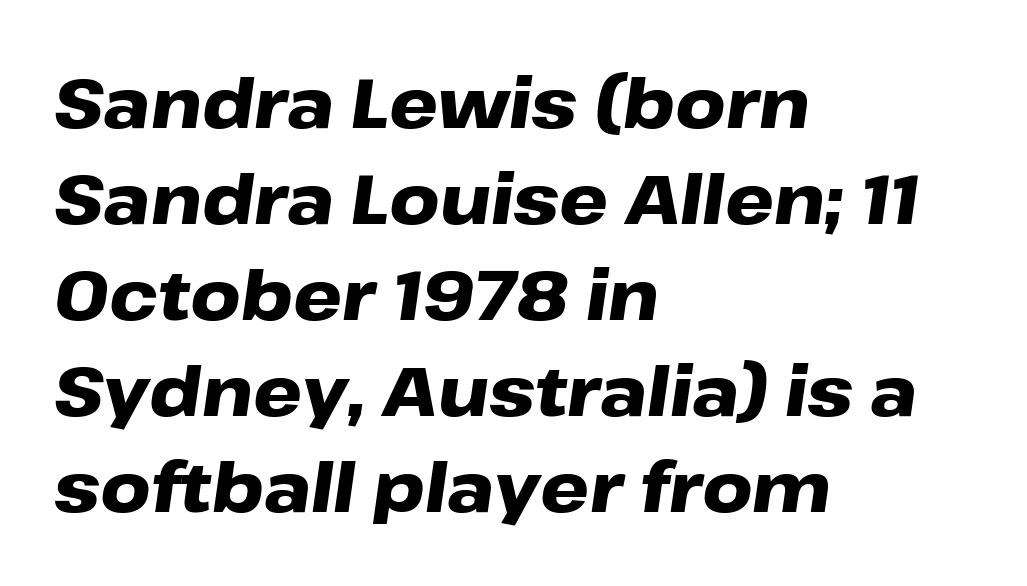
The image shows 69 px heavy, wide type, italic (leaning right); set left-aligned, normal line spacing (1.39x), normal letter spacing, not underlined; low stroke contrast and a medium x-height.
